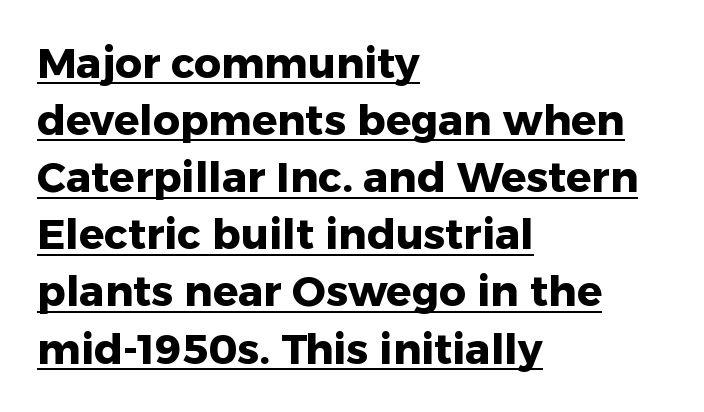
{"serif": "no", "italic": "no", "bold": "yes", "weight": "heavy", "width": "normal", "stroke_contrast": "low", "x_height": "medium", "monospaced": "no", "underline": "yes", "align": "left", "line_spacing": "normal", "line_spacing_ratio": 1.36, "letter_spacing": "normal", "letter_spacing_em": 0.0, "glyph_px": 42}
